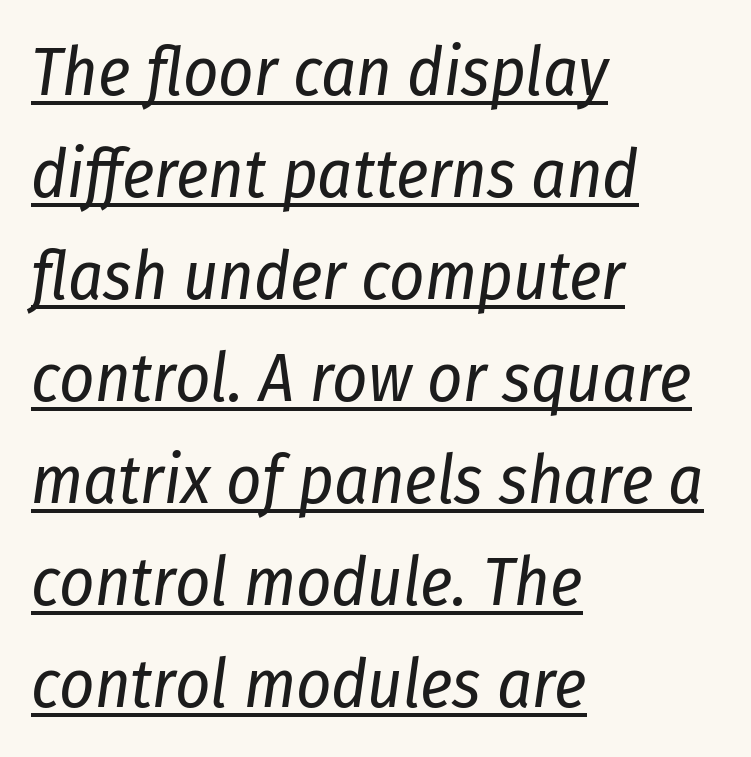
Caption: standard tracking, unaltered. The ragged edge is on the right, which tells us the setting is flush left. The cut favours lightness, reaching ordinary text weight at its darkest. Would a proofreader flag this as italicized? Yes.
